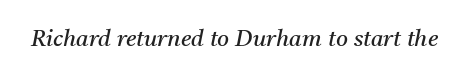
Q: Is the text bold? A: No.
Q: Is the text italic (slanted)? A: Yes, it leans right by about 11 degrees.
Q: Is the text underlined? A: No.
Q: Is the spacing between letters normal or unusually wide? A: Normal.
